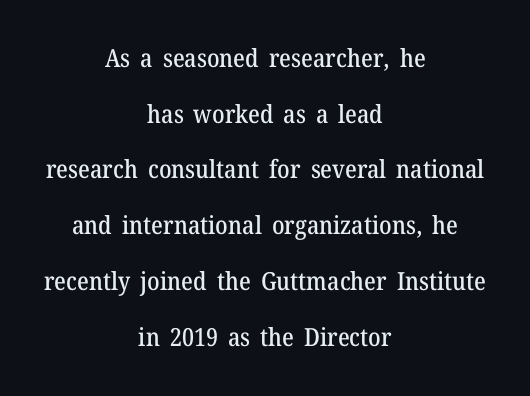
The typography opts for an upright posture over an oblique one. One glance says open: line gaps are wider than usual. In CSS terms this would be text-align: center. Check the space under the baseline: it is left empty. No extra tracking has been applied to these lines.
